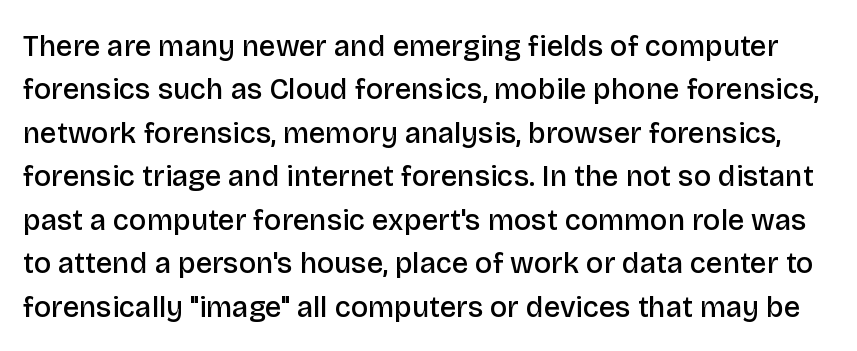
The image shows 29 px semibold sans-serif type, upright; set normal line spacing (1.5x), normal letter spacing, not underlined; low stroke contrast and a large x-height.
